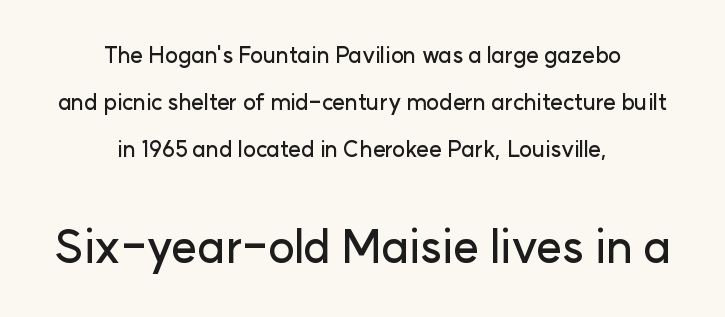
{"serif": "no", "italic": "no", "width": "normal", "stroke_contrast": "low", "x_height": "medium", "monospaced": "no", "underline": "no", "align": "center", "line_spacing": "loose", "line_spacing_ratio": 2.14, "letter_spacing": "normal", "letter_spacing_em": 0.0, "larger_block": "second", "size_ratio": 2.05, "glyph_px": 45}
